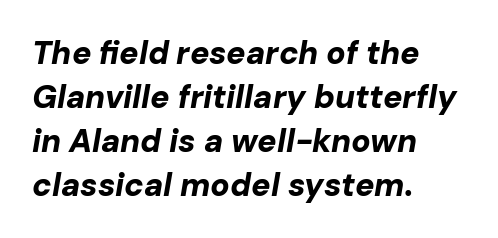
{"italic": "yes", "lean": "right", "slant_degrees": 10, "bold": "yes", "weight": "bold", "width": "normal", "stroke_contrast": "low", "x_height": "medium", "monospaced": "no", "underline": "no", "align": "left", "line_spacing": "normal", "line_spacing_ratio": 1.37, "letter_spacing": "normal", "letter_spacing_em": 0.0, "glyph_px": 32}
